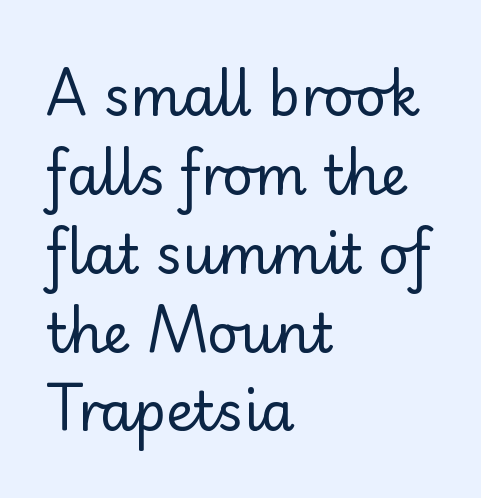
{"serif": "no", "italic": "no", "bold": "no", "weight": "regular", "width": "normal", "stroke_contrast": "low", "x_height": "small", "monospaced": "no", "underline": "no", "align": "left", "line_spacing": "normal", "line_spacing_ratio": 1.46, "letter_spacing": "normal", "letter_spacing_em": 0.0, "glyph_px": 54}
